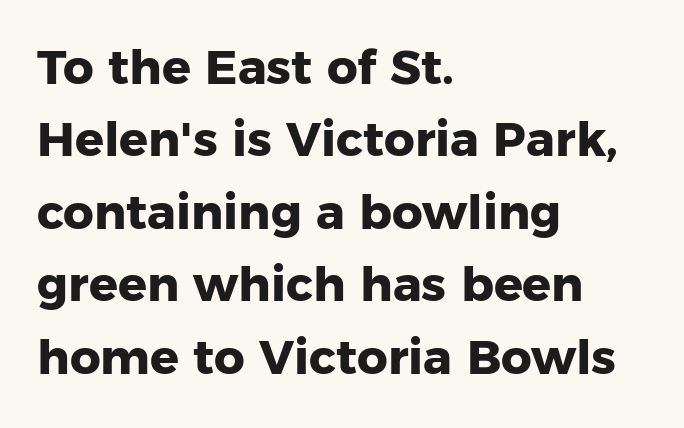
Q: Is the text bold? A: Yes.
Q: Is the text italic (slanted)? A: No, it is upright.
Q: Is the typeface a serif or a sans-serif typeface? A: Sans-serif.
Q: Is the text underlined? A: No.
Q: How is the paragraph aligned? A: Left-aligned.
Q: Is the spacing between letters normal or unusually wide? A: Normal.
Q: Is the spacing between lines tight, normal or loose? A: Normal.
Q: Width (condensed, normal, or wide)? A: Normal.
Q: Stroke contrast? A: Low.
Q: x-height? A: Medium.
Q: Monospaced? A: No.
